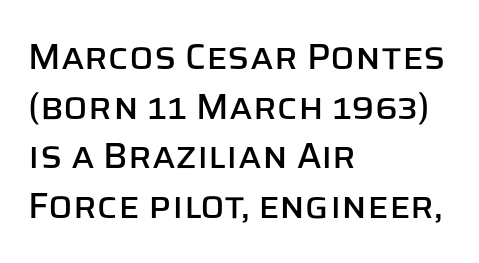
{"serif": "no", "italic": "no", "width": "normal", "stroke_contrast": "low", "x_height": "large", "monospaced": "no", "underline": "no", "align": "left", "line_spacing": "normal", "line_spacing_ratio": 1.38, "letter_spacing": "normal", "letter_spacing_em": 0.0, "glyph_px": 36}
